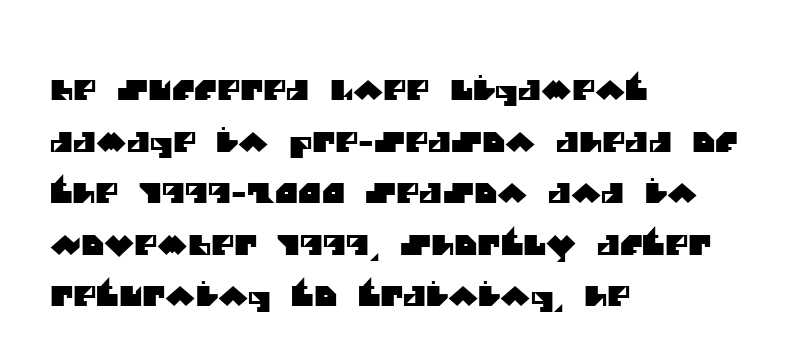
{"serif": "no", "width": "normal", "stroke_contrast": "medium", "x_height": "large", "monospaced": "no", "underline": "no", "align": "left", "line_spacing_ratio": 1.84, "letter_spacing": "normal", "letter_spacing_em": 0.0, "glyph_px": 28}
